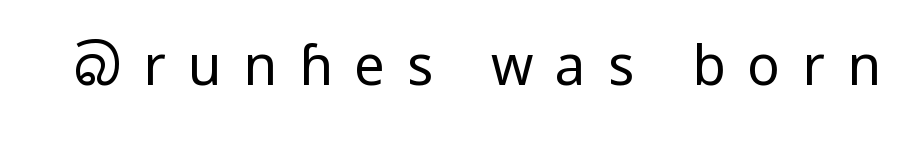
Vertical strokes here are truly vertical. The passage shown is typeset with a sans-serif family. Descenders hang freely into open space. The letterforms stand isolated, each surrounded by extra space. The letterforms sit at book weight or below.
